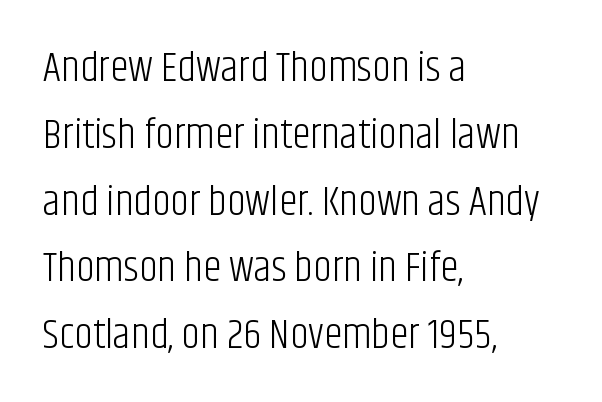
{"serif": "no", "italic": "no", "bold": "no", "weight": "light", "width": "condensed", "stroke_contrast": "low", "x_height": "large", "monospaced": "no", "underline": "no", "align": "left", "line_spacing": "normal", "line_spacing_ratio": 1.59, "letter_spacing": "normal", "letter_spacing_em": 0.0, "glyph_px": 42}
